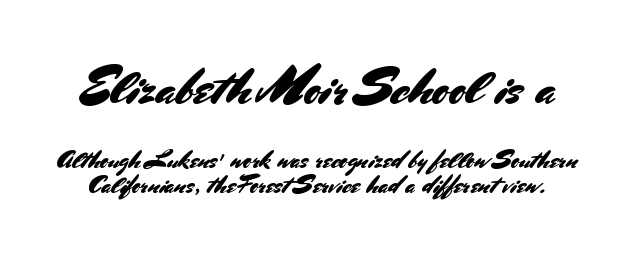
Interline gaps are noticeably narrow in this sample. Here the designer chose a conventional face with non-uniform glyph widths. The horizontal fit of the characters is conventional and even. Nope, no serifs anywhere on these letters. Large over small — that's the arrangement of the two blocks here.
